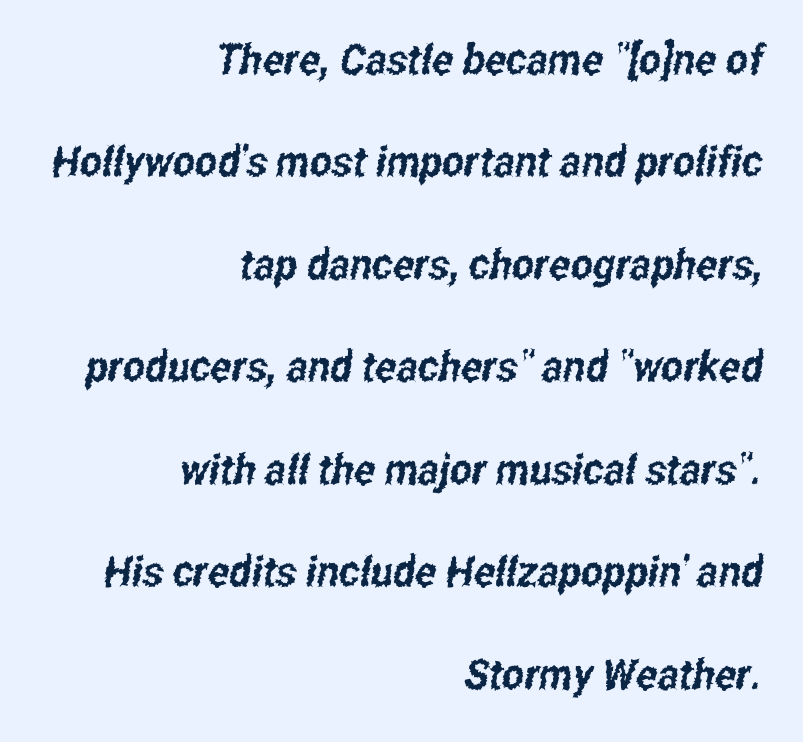
{"serif": "no", "width": "condensed", "stroke_contrast": "low", "x_height": "medium", "monospaced": "no", "underline": "no", "align": "right", "line_spacing": "loose", "line_spacing_ratio": 2.44, "letter_spacing": "normal", "letter_spacing_em": 0.0, "glyph_px": 42}
